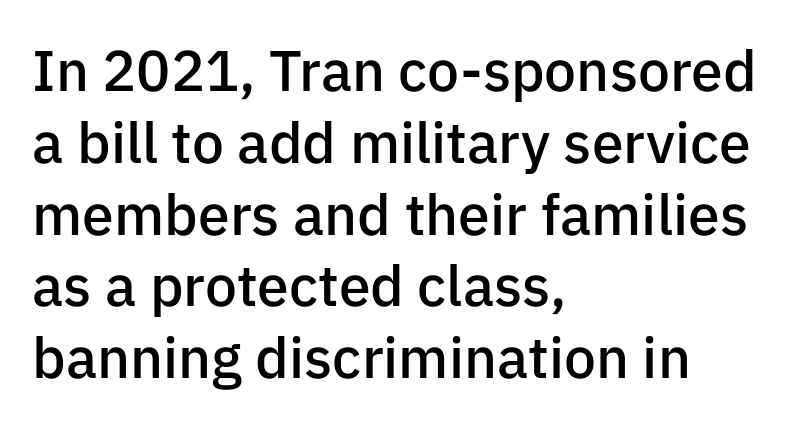
Q: Is the text bold? A: Semi-bold.
Q: Is the text italic (slanted)? A: No, it is upright.
Q: Is the typeface a serif or a sans-serif typeface? A: Sans-serif.
Q: Is the text underlined? A: No.
Q: How is the paragraph aligned? A: Left-aligned.
Q: Is the spacing between letters normal or unusually wide? A: Normal.
Q: Is the spacing between lines tight, normal or loose? A: Normal.
Q: Width (condensed, normal, or wide)? A: Normal.
Q: Stroke contrast? A: Low.
Q: x-height? A: Medium.
Q: Monospaced? A: No.
